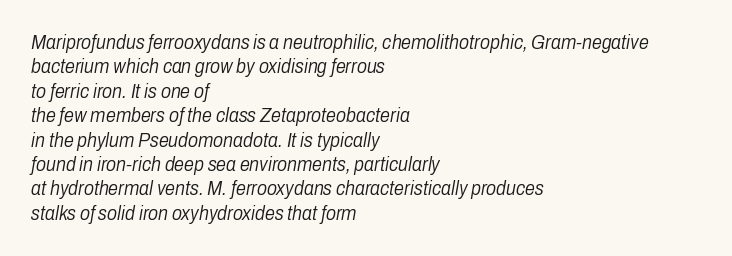
The image shows 20 px text type, italic (leaning right); set left-aligned, line spacing 1.22x, normal letter spacing, not underlined.
